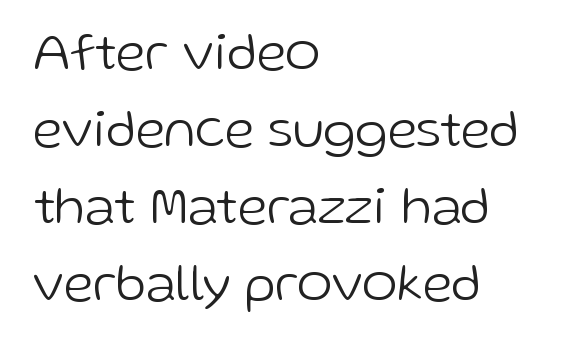
The image shows 53 px light sans-serif type, upright; set left-aligned, normal line spacing (1.45x), normal letter spacing, not underlined; low stroke contrast and a medium x-height.
